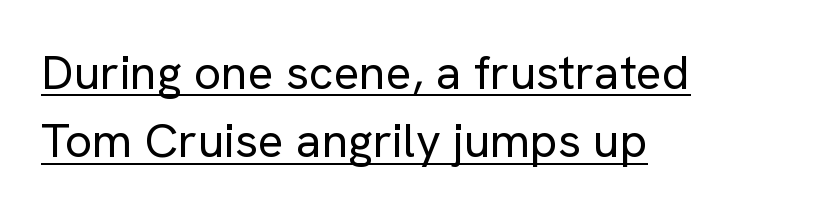
Q: Is the text bold? A: No.
Q: Is the text italic (slanted)? A: No, it is upright.
Q: Is the typeface a serif or a sans-serif typeface? A: Sans-serif.
Q: Is the text underlined? A: Yes.
Q: How is the paragraph aligned? A: Left-aligned.
Q: Is the spacing between letters normal or unusually wide? A: Normal.
Q: Is the spacing between lines tight, normal or loose? A: Normal.
Q: Width (condensed, normal, or wide)? A: Normal.
Q: Stroke contrast? A: Low.
Q: x-height? A: Medium.
Q: Monospaced? A: No.
